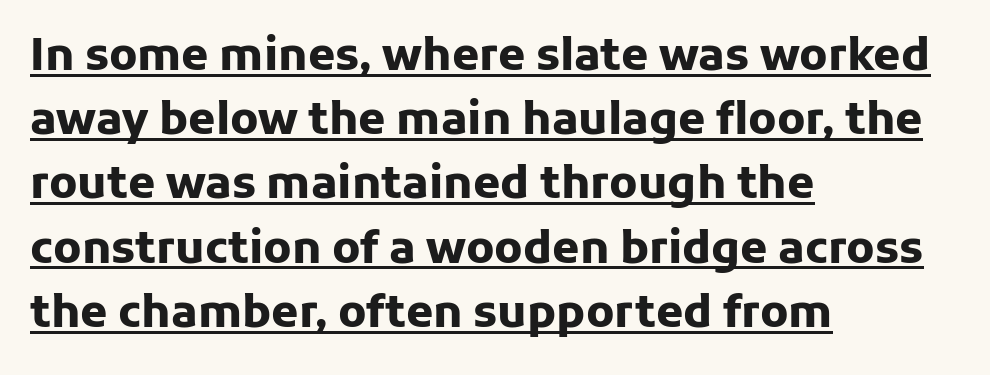
The image shows 44 px heavy sans-serif type, upright; set left-aligned, normal line spacing (1.46x), normal letter spacing, underlined; low stroke contrast and a medium x-height.
